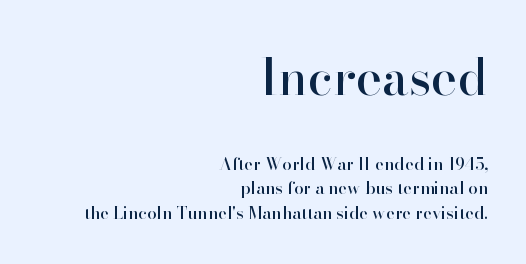
Ordinary non-slanted type is in use. In terms of leading, this rendering sits right in the middle. Short note: letters normally spaced. Line ends are locked; line starts wander. Check the space under the baseline: it is left empty.
